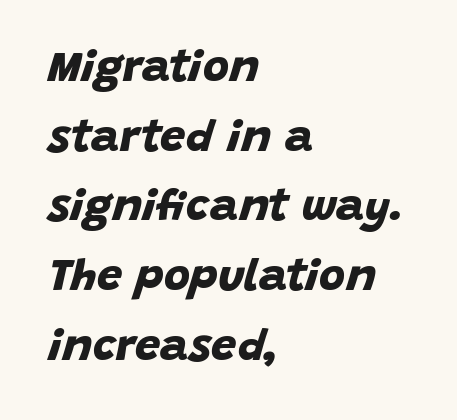
Stroke terminals: plain, sans-serif. This sample keeps an unexceptional amount of space between lines. Letter spacing: default. Students, this is bold: see how much ink each stroke carries. The baseline area is clear.
